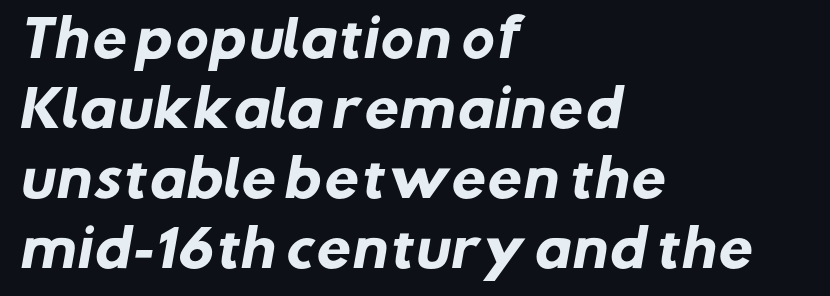
Q: Is the text bold? A: Yes.
Q: Is the typeface a serif or a sans-serif typeface? A: Sans-serif.
Q: Is the text underlined? A: No.
Q: How is the paragraph aligned? A: Left-aligned.
Q: Is the spacing between letters normal or unusually wide? A: Normal.
Q: Is the spacing between lines tight, normal or loose? A: Normal.
Q: Width (condensed, normal, or wide)? A: Normal.
Q: Stroke contrast? A: Low.
Q: x-height? A: Medium.
Q: Monospaced? A: No.
